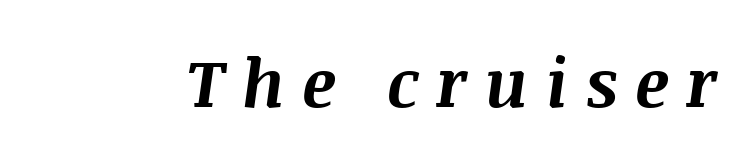
Check the space under the baseline: it is left empty. The rendering applies a slant to the glyphs. These words are printed bold, with thick strokes throughout. The tracking jumps out immediately: characters are airy and widely separated. The rendering uses natural spacing where letterforms have individual widths.
